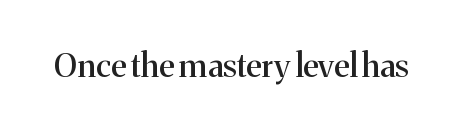
The baseline area is clear. The passage shown is typed in a proportional face where columns would drift. Unlike italic type, these characters show no tilt at all. What stands out about the letter spacing? Nothing — it is the standard amount. The passage shown is typeset with a serif family.
